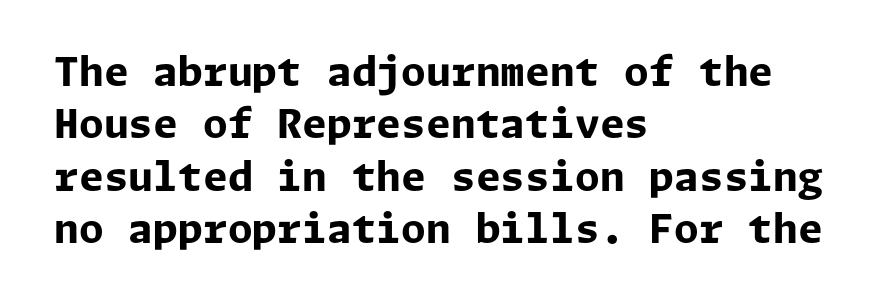
The image shows 40 px bold sans-serif type, upright; set left-aligned, normal line spacing (1.31x), normal letter spacing, not underlined; low stroke contrast and a medium x-height.
